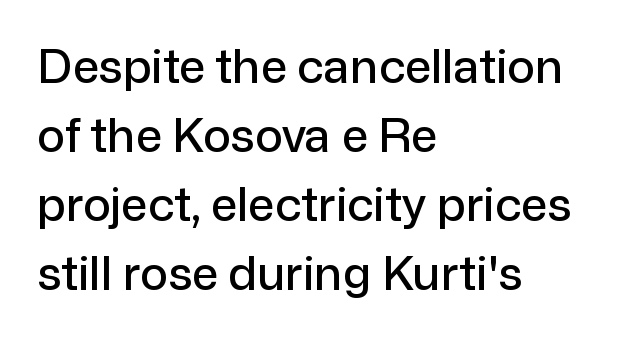
The image shows 47 px sans-serif type, upright; set left-aligned, normal line spacing (1.47x), normal letter spacing, not underlined; low stroke contrast and a medium x-height.
